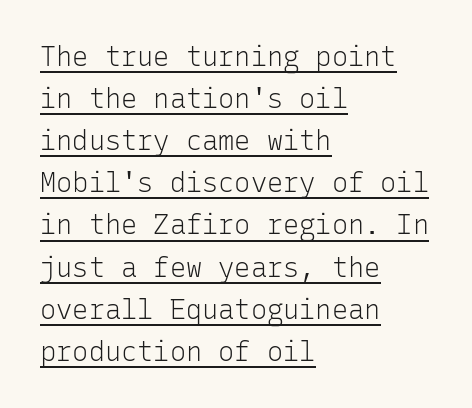
Q: Is the text bold? A: No.
Q: Is the text italic (slanted)? A: No, it is upright.
Q: Is the text underlined? A: Yes.
Q: How is the paragraph aligned? A: Left-aligned.
Q: Is the spacing between letters normal or unusually wide? A: Normal.
Q: Is the spacing between lines tight, normal or loose? A: Normal.
